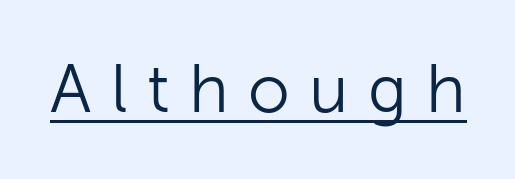
The image shows 67 px light sans-serif type, upright; set unusually wide letter spacing (+0.29 em), underlined; low stroke contrast and a medium x-height.
